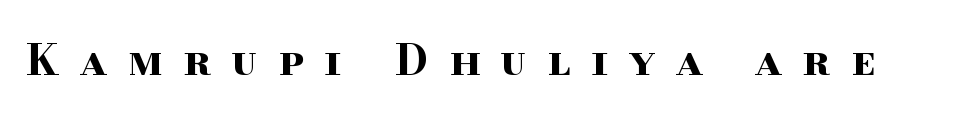
Every stem runs plumb, perpendicular to the baseline. Type style note: has serifs. In terms of letterspacing, this is a distinctly airy, spread setting. Bare-footed words on every line.
